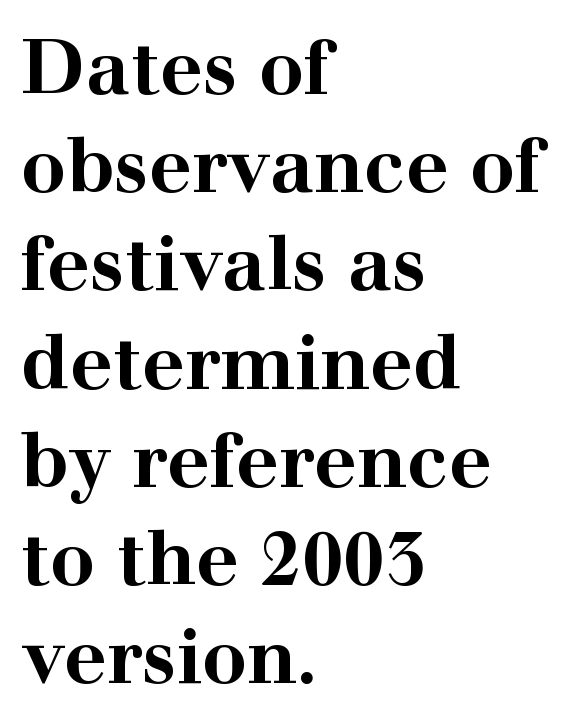
{"serif": "yes", "italic": "no", "bold": "yes", "weight": "bold", "width": "wide", "stroke_contrast": "high", "x_height": "medium", "monospaced": "no", "underline": "no", "align": "left", "line_spacing": "normal", "line_spacing_ratio": 1.31, "letter_spacing": "normal", "letter_spacing_em": 0.0, "glyph_px": 75}
